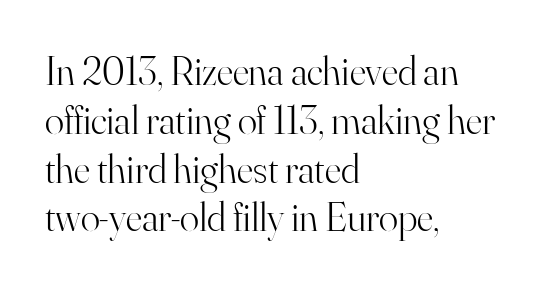
Q: Is the text bold? A: No.
Q: Is the text italic (slanted)? A: No, it is upright.
Q: Is the typeface a serif or a sans-serif typeface? A: Serif.
Q: Is the text underlined? A: No.
Q: How is the paragraph aligned? A: Left-aligned.
Q: Is the spacing between letters normal or unusually wide? A: Normal.
Q: Width (condensed, normal, or wide)? A: Normal.
Q: Stroke contrast? A: High.
Q: x-height? A: Small.
Q: Monospaced? A: No.
